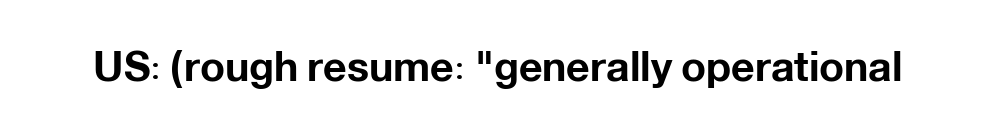
The image shows 41 px bold sans-serif type, upright; set normal letter spacing, not underlined; low stroke contrast and a medium x-height.
